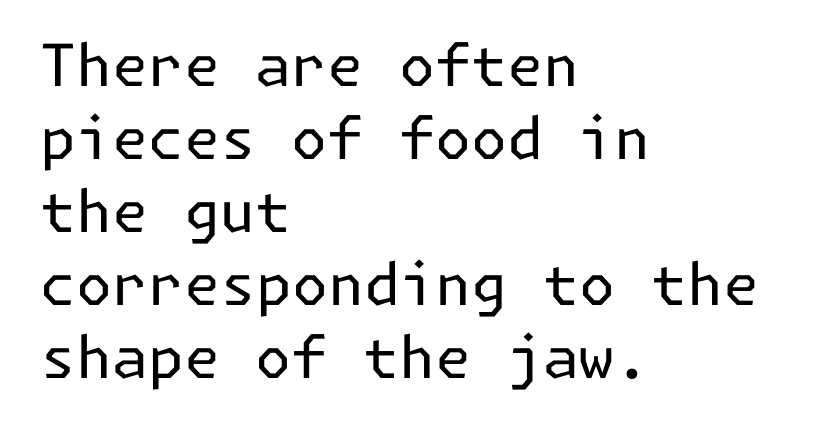
{"serif": "no", "italic": "no", "bold": "no", "weight": "regular", "width": "normal", "stroke_contrast": "low", "x_height": "medium", "underline": "no", "align": "left", "line_spacing": "normal", "line_spacing_ratio": 1.26, "letter_spacing": "normal", "letter_spacing_em": 0.0, "glyph_px": 58}
